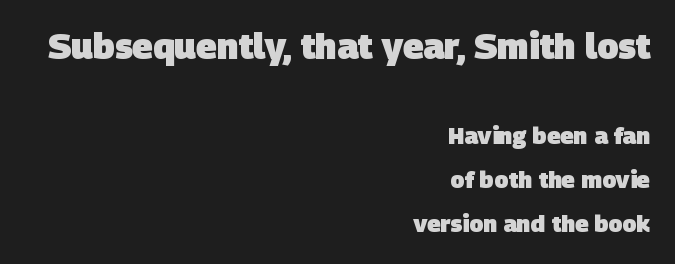
The image shows 35 px heavy sans-serif type; set right-aligned, loose line spacing (1.93x), normal letter spacing, not underlined; the first (top) block is 1.52x larger; low stroke contrast and a large x-height.
